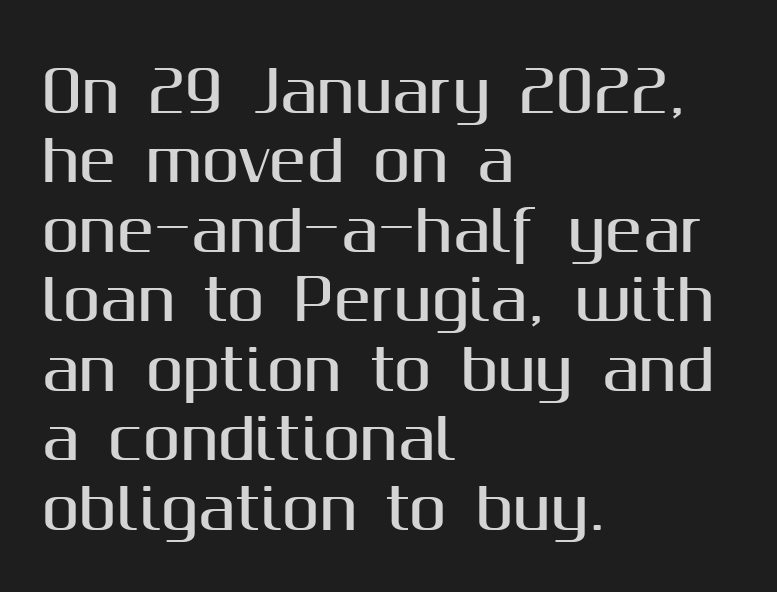
Q: Is the text italic (slanted)? A: No, it is upright.
Q: Is the typeface a serif or a sans-serif typeface? A: Sans-serif.
Q: Is the text underlined? A: No.
Q: How is the paragraph aligned? A: Left-aligned.
Q: Is the spacing between letters normal or unusually wide? A: Normal.
Q: Width (condensed, normal, or wide)? A: Normal.
Q: Stroke contrast? A: Medium.
Q: x-height? A: Medium.
Q: Monospaced? A: No.
